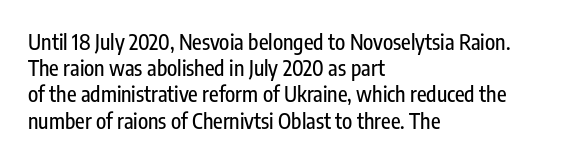
{"italic": "no", "underline": "no", "align": "left", "line_spacing": "normal", "line_spacing_ratio": 1.25, "letter_spacing": "normal", "letter_spacing_em": 0.0, "glyph_px": 21}
